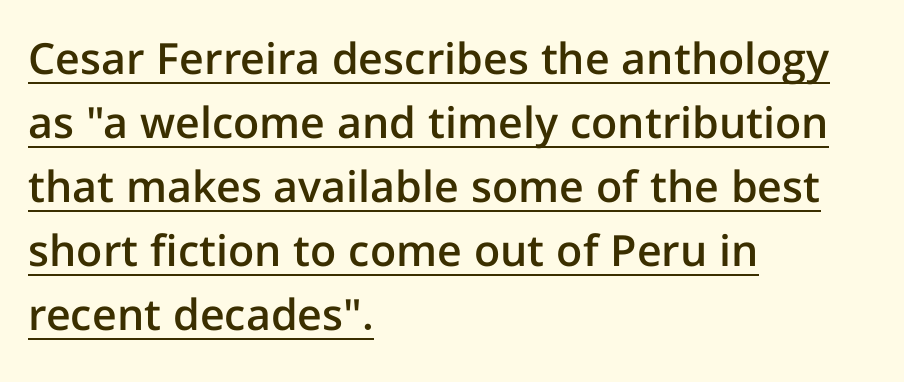
The image shows 43 px semibold sans-serif type, upright; set left-aligned, normal line spacing (1.49x), normal letter spacing, underlined; low stroke contrast and a medium x-height.
